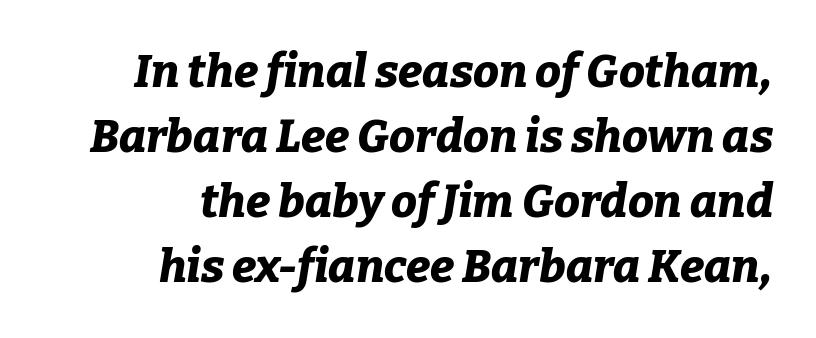
Q: Is the text bold? A: Yes.
Q: Is the text italic (slanted)? A: Yes, it leans right by about 9 degrees.
Q: Is the text underlined? A: No.
Q: How is the paragraph aligned? A: Right-aligned.
Q: Is the spacing between letters normal or unusually wide? A: Normal.
Q: Is the spacing between lines tight, normal or loose? A: Normal.
Q: Width (condensed, normal, or wide)? A: Normal.
Q: Stroke contrast? A: Low.
Q: x-height? A: Medium.
Q: Monospaced? A: No.
